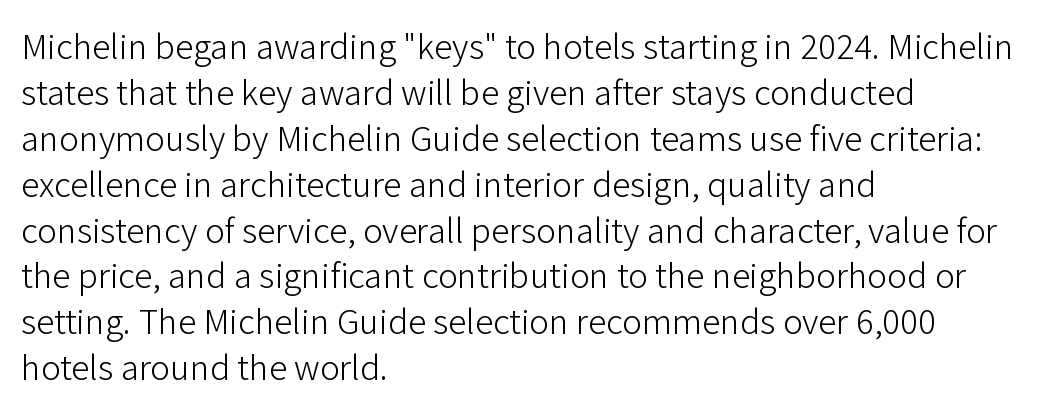
{"serif": "no", "italic": "no", "bold": "no", "weight": "light", "width": "normal", "stroke_contrast": "low", "x_height": "medium", "monospaced": "no", "underline": "no", "align": "left", "line_spacing_ratio": 1.24, "letter_spacing": "normal", "letter_spacing_em": 0.0, "glyph_px": 37}
